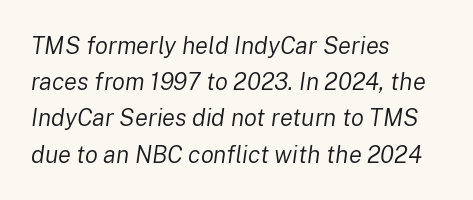
The image shows 24 px text type, italic (leaning right); set left-aligned, normal line spacing (1.51x), normal letter spacing, not underlined.
